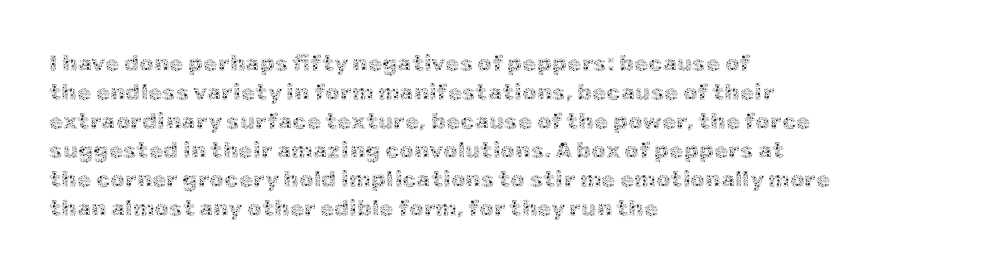
{"italic": "no", "bold": "no", "underline": "no", "align": "left", "line_spacing": "normal", "line_spacing_ratio": 1.26, "letter_spacing": "normal", "letter_spacing_em": 0.0, "glyph_px": 23}
